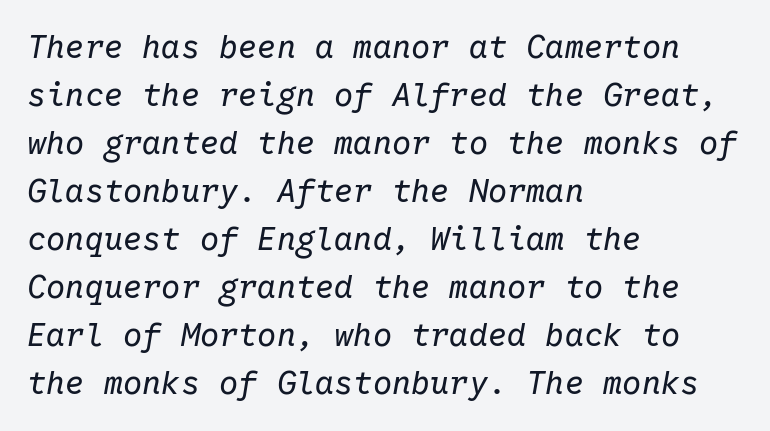
{"italic": "yes", "lean": "right", "slant_degrees": 10, "bold": "no", "weight": "regular", "width": "normal", "stroke_contrast": "low", "x_height": "medium", "monospaced": "yes", "underline": "no", "align": "left", "line_spacing": "normal", "line_spacing_ratio": 1.5, "letter_spacing": "normal", "letter_spacing_em": 0.0, "glyph_px": 32}
